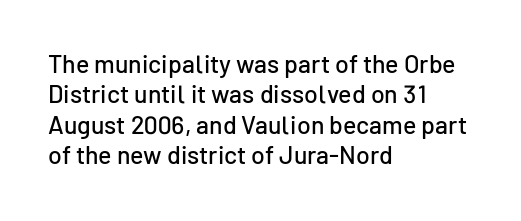
Q: Is the text italic (slanted)? A: No, it is upright.
Q: Is the text underlined? A: No.
Q: How is the paragraph aligned? A: Left-aligned.
Q: Is the spacing between letters normal or unusually wide? A: Normal.
